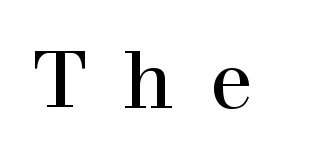
Q: Is the text bold? A: No.
Q: Is the text italic (slanted)? A: No, it is upright.
Q: Is the typeface a serif or a sans-serif typeface? A: Serif.
Q: Is the text underlined? A: No.
Q: Is the spacing between letters normal or unusually wide? A: Unusually wide.
Q: Width (condensed, normal, or wide)? A: Normal.
Q: Stroke contrast? A: High.
Q: x-height? A: Medium.
Q: Monospaced? A: No.
